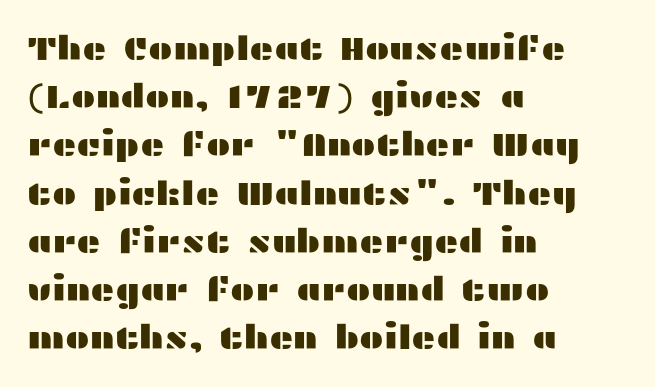
{"serif": "no", "italic": "no", "width": "wide", "stroke_contrast": "medium", "x_height": "medium", "monospaced": "no", "underline": "no", "align": "left", "line_spacing": "normal", "line_spacing_ratio": 1.46, "letter_spacing": "normal", "letter_spacing_em": 0.0, "glyph_px": 33}
